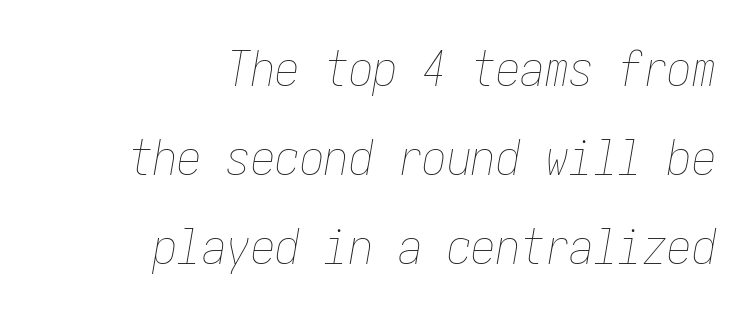
The image shows 49 px thin, condensed type, italic (leaning right); set right-aligned, line spacing 1.82x, normal letter spacing, not underlined; low stroke contrast and a medium x-height.
